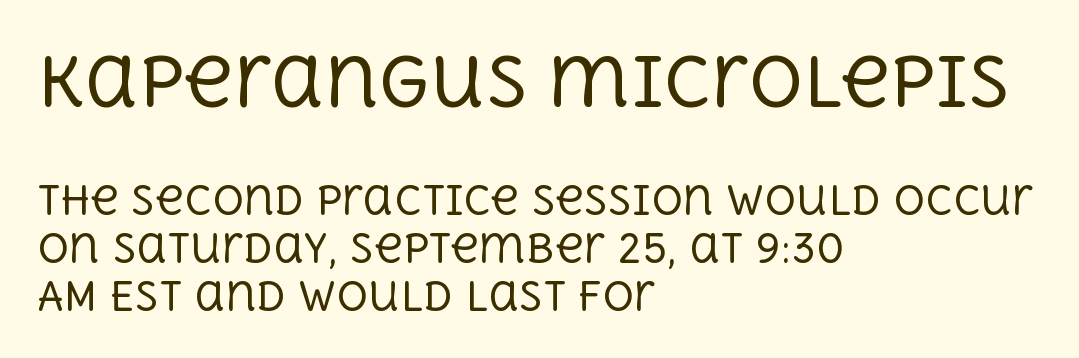
{"serif": "yes", "italic": "no", "bold": "no", "weight": "regular", "width": "normal", "x_height": "large", "monospaced": "no", "underline": "no", "align": "left", "line_spacing_ratio": 1.23, "letter_spacing": "normal", "letter_spacing_em": 0.0, "larger_block": "first", "size_ratio": 1.74, "glyph_px": 68}
